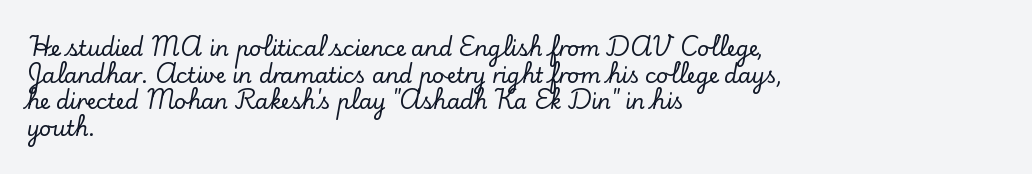
Q: Is the text italic (slanted)? A: Yes.
Q: Is the text underlined? A: No.
Q: How is the paragraph aligned? A: Left-aligned.
Q: Is the spacing between letters normal or unusually wide? A: Normal.
Q: Is the spacing between lines tight, normal or loose? A: Normal.
